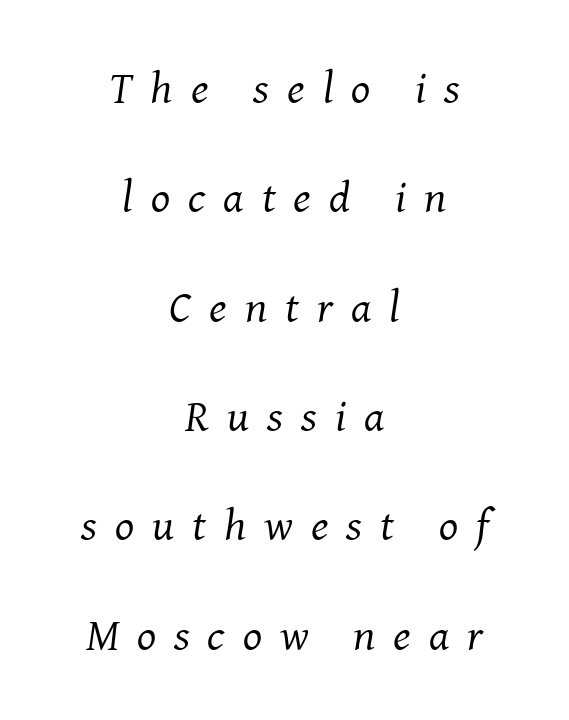
Q: Is the text bold? A: No.
Q: Is the text italic (slanted)? A: Yes, it leans right by about 8 degrees.
Q: Is the typeface a serif or a sans-serif typeface? A: Serif.
Q: Is the text underlined? A: No.
Q: How is the paragraph aligned? A: Centered.
Q: Is the spacing between letters normal or unusually wide? A: Unusually wide.
Q: Is the spacing between lines tight, normal or loose? A: Loose.
Q: Width (condensed, normal, or wide)? A: Normal.
Q: Stroke contrast? A: Medium.
Q: x-height? A: Medium.
Q: Monospaced? A: No.
